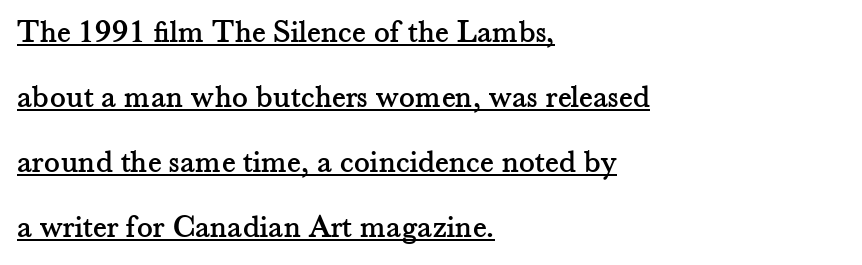
{"serif": "yes", "italic": "no", "width": "normal", "stroke_contrast": "medium", "x_height": "small", "monospaced": "no", "underline": "yes", "align": "left", "line_spacing": "loose", "line_spacing_ratio": 1.97, "letter_spacing": "normal", "letter_spacing_em": 0.0, "glyph_px": 33}
